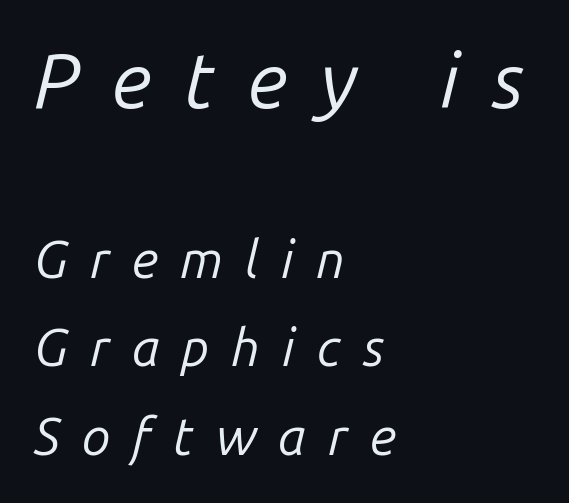
Clear beneath every line of the passage. Of the two passages, the one on top uses the larger point size. The rendering applies a slant to the glyphs. One-word summary of the alignment: left. The letters are spread apart with noticeably loose tracking. Proportional: the letters do not fall into vertical columns.
